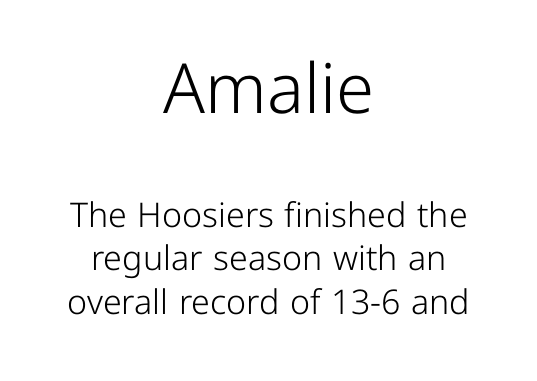
Q: Is the text bold? A: No.
Q: Is the text italic (slanted)? A: No, it is upright.
Q: Is the typeface a serif or a sans-serif typeface? A: Sans-serif.
Q: Is the text underlined? A: No.
Q: How is the paragraph aligned? A: Centered.
Q: Is the spacing between letters normal or unusually wide? A: Normal.
Q: Is the spacing between lines tight, normal or loose? A: Normal.
Q: Which block of text is set in a larger size, the first (top) or the second (bottom)? A: The first (top) one.
Q: Width (condensed, normal, or wide)? A: Normal.
Q: Stroke contrast? A: Low.
Q: x-height? A: Medium.
Q: Monospaced? A: No.
